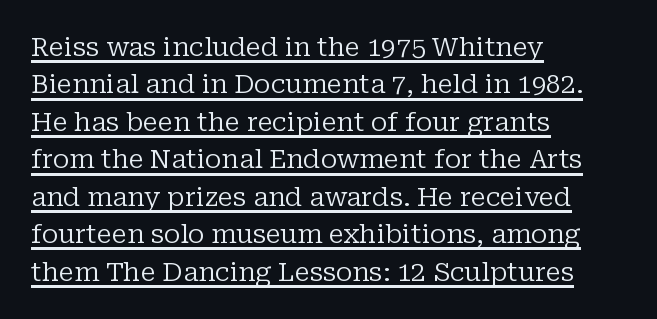
The image shows 26 px text type, upright; set left-aligned, normal line spacing (1.44x), normal letter spacing, underlined.
